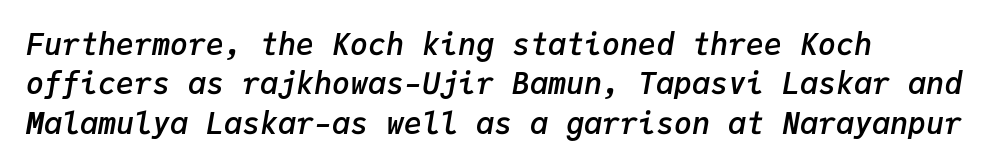
{"italic": "yes", "lean": "right", "slant_degrees": 9, "bold": "semi", "weight": "semibold", "width": "normal", "stroke_contrast": "low", "x_height": "medium", "monospaced": "yes", "underline": "no", "line_spacing": "normal", "line_spacing_ratio": 1.31, "letter_spacing": "normal", "letter_spacing_em": 0.0, "glyph_px": 30}
